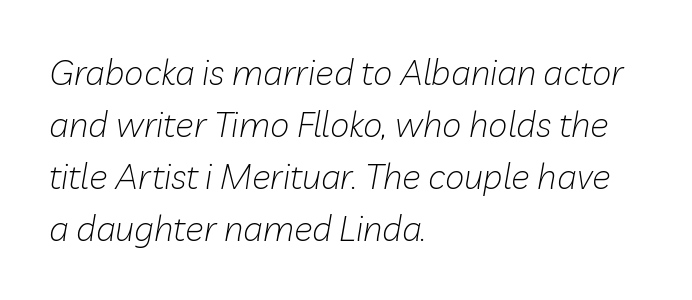
Q: Is the text bold? A: No.
Q: Is the text italic (slanted)? A: Yes, it leans right by about 10 degrees.
Q: Is the text underlined? A: No.
Q: How is the paragraph aligned? A: Left-aligned.
Q: Is the spacing between letters normal or unusually wide? A: Normal.
Q: Is the spacing between lines tight, normal or loose? A: Normal.
Q: Width (condensed, normal, or wide)? A: Normal.
Q: Stroke contrast? A: Low.
Q: x-height? A: Medium.
Q: Monospaced? A: No.
